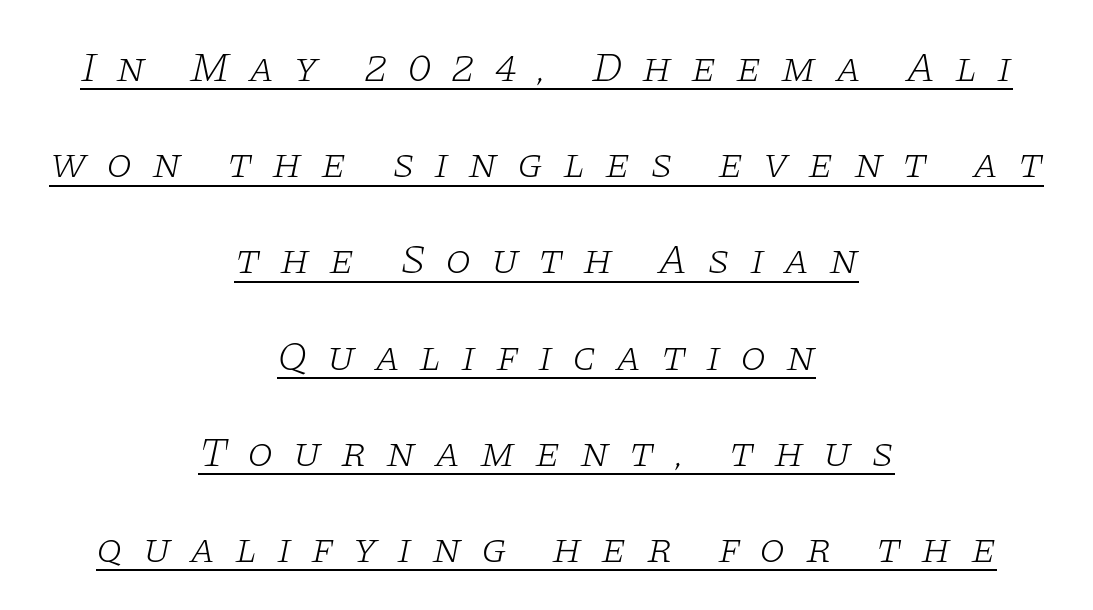
Note the varied advance widths — an 'i' is clearly narrower than an 'm'. The face used here has a pronounced slope to its letters. The passage shown is not bold in any degree. Look at the bottom of the vertical strokes: they flare into serifs here. The specimen includes a rule beneath the text block's lines.
